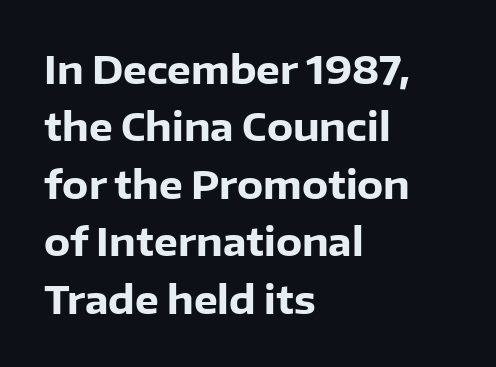
Q: Is the text bold? A: Yes.
Q: Is the text italic (slanted)? A: No, it is upright.
Q: Is the typeface a serif or a sans-serif typeface? A: Sans-serif.
Q: Is the text underlined? A: No.
Q: How is the paragraph aligned? A: Left-aligned.
Q: Is the spacing between letters normal or unusually wide? A: Normal.
Q: Is the spacing between lines tight, normal or loose? A: Normal.
Q: Width (condensed, normal, or wide)? A: Normal.
Q: Stroke contrast? A: Low.
Q: x-height? A: Medium.
Q: Monospaced? A: No.
